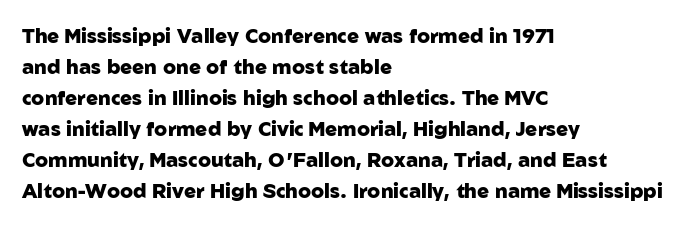
The image shows 20 px bold type, upright; set left-aligned, normal line spacing (1.55x), normal letter spacing, not underlined.
